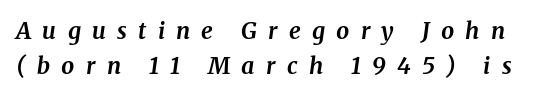
The image shows 23 px bold type, italic (leaning right); set normal line spacing (1.51x), unusually wide letter spacing (+0.49 em), not underlined.
